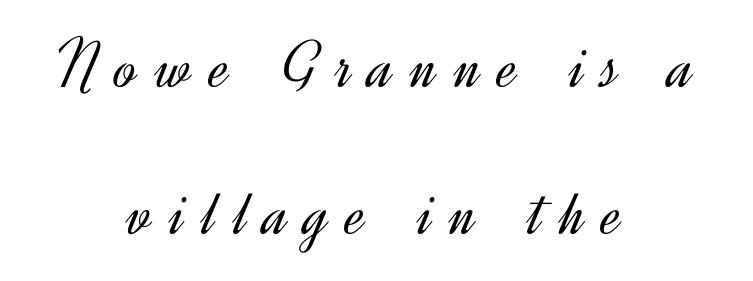
Q: Is the text bold? A: No.
Q: Is the text italic (slanted)? A: Yes.
Q: Is the typeface a serif or a sans-serif typeface? A: Sans-serif.
Q: Is the text underlined? A: No.
Q: How is the paragraph aligned? A: Centered.
Q: Is the spacing between letters normal or unusually wide? A: Unusually wide.
Q: Is the spacing between lines tight, normal or loose? A: Loose.
Q: Width (condensed, normal, or wide)? A: Normal.
Q: x-height? A: Small.
Q: Monospaced? A: No.
